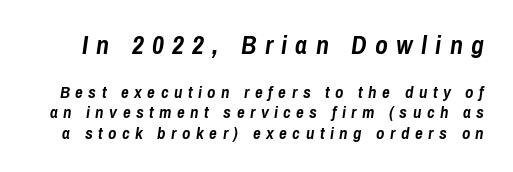
Q: Is the text bold? A: Yes.
Q: Is the text italic (slanted)? A: Yes, it leans right by about 8 degrees.
Q: Is the text underlined? A: No.
Q: Is the spacing between letters normal or unusually wide? A: Unusually wide.
Q: Which block of text is set in a larger size, the first (top) or the second (bottom)? A: The first (top) one.
